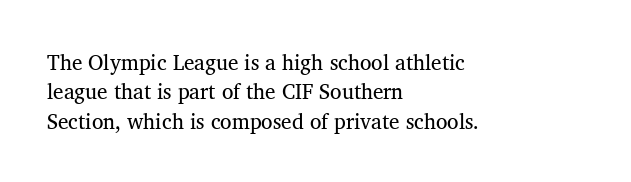
If you drew a ruler down the left edge, every line would touch it. The foot of each line stays bare and open. What's the leading like? Ordinary, nothing unusual. The axis of the letterforms is exactly vertical. Observe the ordinary spacing: letters are neighbours, not strangers.
